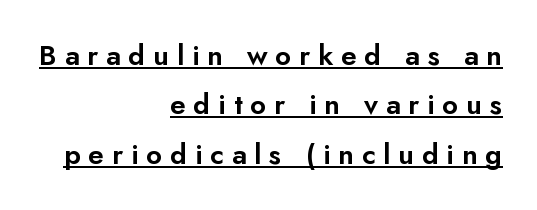
Spacing verdict: proportional, widths tailored to each character. Emphasis is given by a line drawn under the lettering. The typesetter chose a ragged-left arrangement here. Every character sits straight up, as roman type does.
